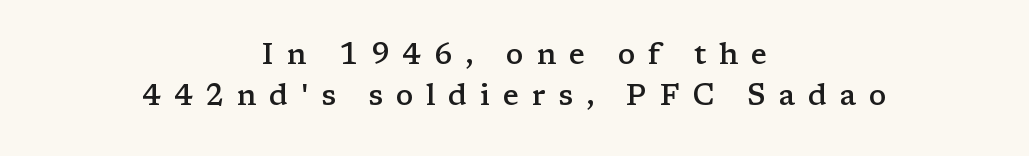
Q: Is the text bold? A: Semi-bold.
Q: Is the text italic (slanted)? A: No, it is upright.
Q: Is the typeface a serif or a sans-serif typeface? A: Serif.
Q: Is the text underlined? A: No.
Q: How is the paragraph aligned? A: Centered.
Q: Is the spacing between letters normal or unusually wide? A: Unusually wide.
Q: Is the spacing between lines tight, normal or loose? A: Normal.
Q: Width (condensed, normal, or wide)? A: Wide.
Q: Stroke contrast? A: Low.
Q: x-height? A: Medium.
Q: Monospaced? A: No.
